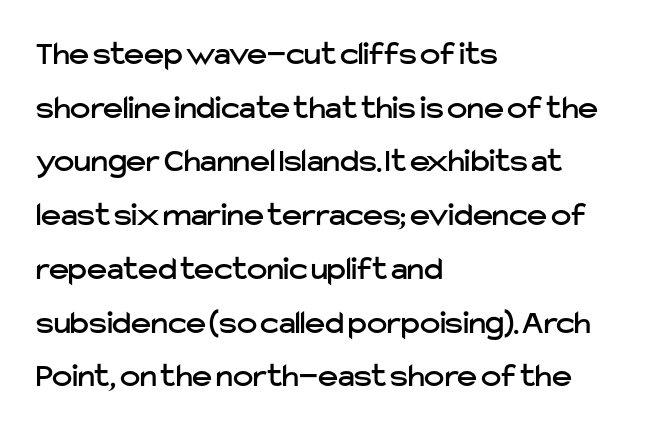
The image shows 34 px sans-serif type, upright; set left-aligned, normal line spacing (1.58x), normal letter spacing, not underlined; low stroke contrast and a medium x-height.
